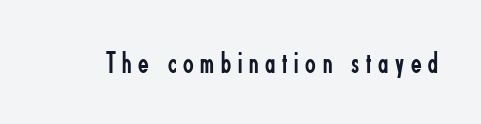
There is plenty of visible air inserted between adjacent glyphs. A quiet, ordinary-to-light weight characterises the typeface. Each letter's strokes conclude bluntly, with no projecting serifs. Rendered with straight, roman letterforms.
